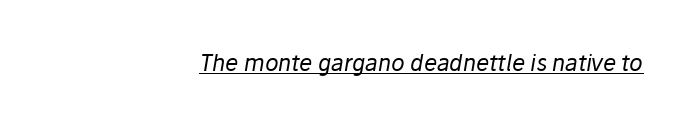
You can see a thin bar hugging the bottom of the glyphs. Alignment: flush right. How are the letters spaced? Ordinarily, with no added tracking. Bold? No — there's no thickening of the strokes. Slant detected: the letters are inclined.
